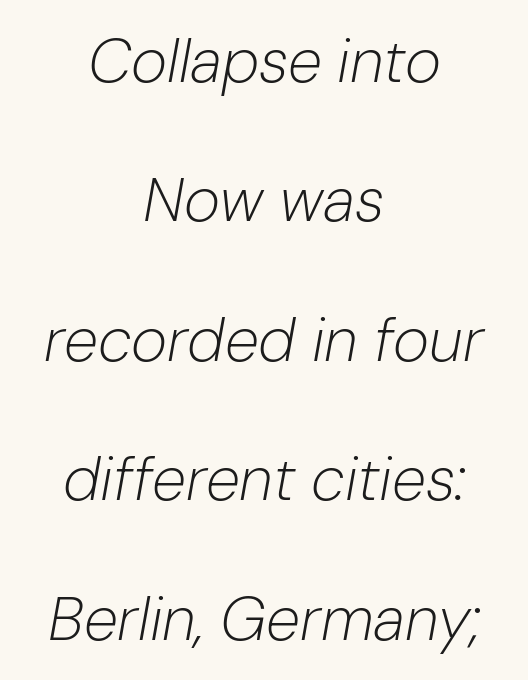
The image shows 62 px light type, italic (leaning right); set centered, loose line spacing (2.25x), normal letter spacing, not underlined; low stroke contrast and a medium x-height.
